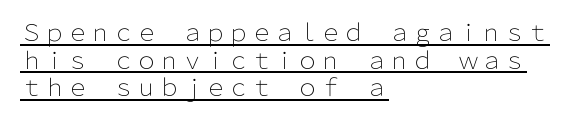
{"italic": "no", "bold": "no", "underline": "yes", "align": "left", "line_spacing_ratio": 1.2, "letter_spacing": "normal", "letter_spacing_em": 0.0, "glyph_px": 23}
